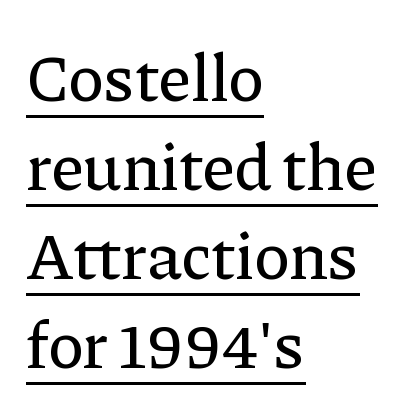
{"serif": "yes", "italic": "no", "width": "normal", "stroke_contrast": "low", "x_height": "medium", "monospaced": "no", "underline": "yes", "align": "left", "line_spacing": "normal", "line_spacing_ratio": 1.33, "letter_spacing": "normal", "letter_spacing_em": 0.0, "glyph_px": 67}
